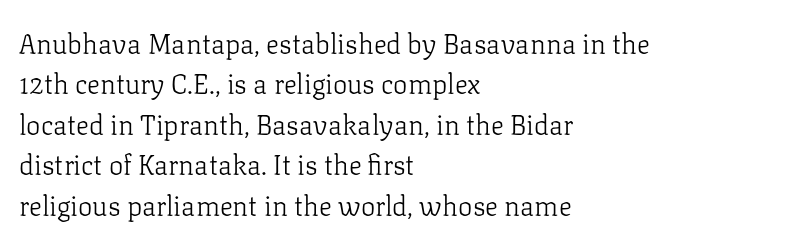
The image shows 27 px text type, upright; set left-aligned, normal line spacing (1.5x), normal letter spacing, not underlined.
